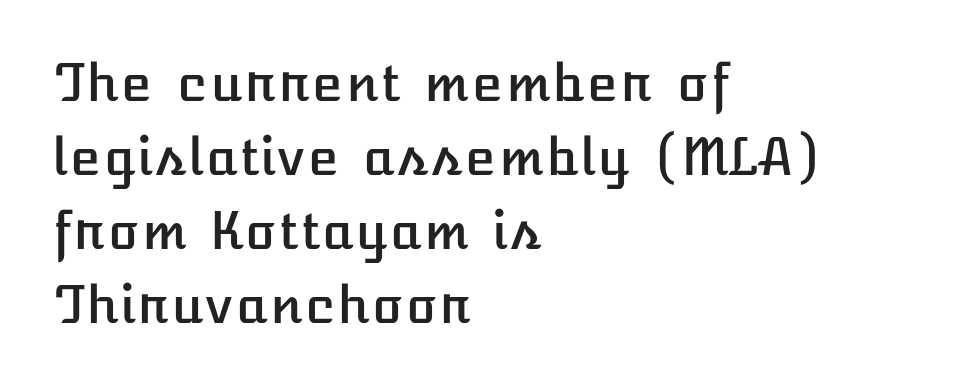
{"italic": "no", "width": "normal", "stroke_contrast": "low", "x_height": "medium", "underline": "no", "align": "left", "line_spacing": "normal", "line_spacing_ratio": 1.45, "letter_spacing": "normal", "letter_spacing_em": 0.0, "glyph_px": 51}
